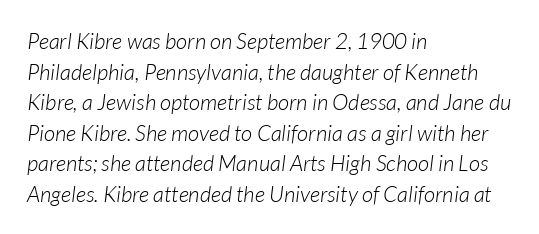
Q: Is the text bold? A: No.
Q: Is the text italic (slanted)? A: Yes, it leans right by about 7 degrees.
Q: Is the text underlined? A: No.
Q: How is the paragraph aligned? A: Left-aligned.
Q: Is the spacing between letters normal or unusually wide? A: Normal.
Q: Is the spacing between lines tight, normal or loose? A: Normal.
